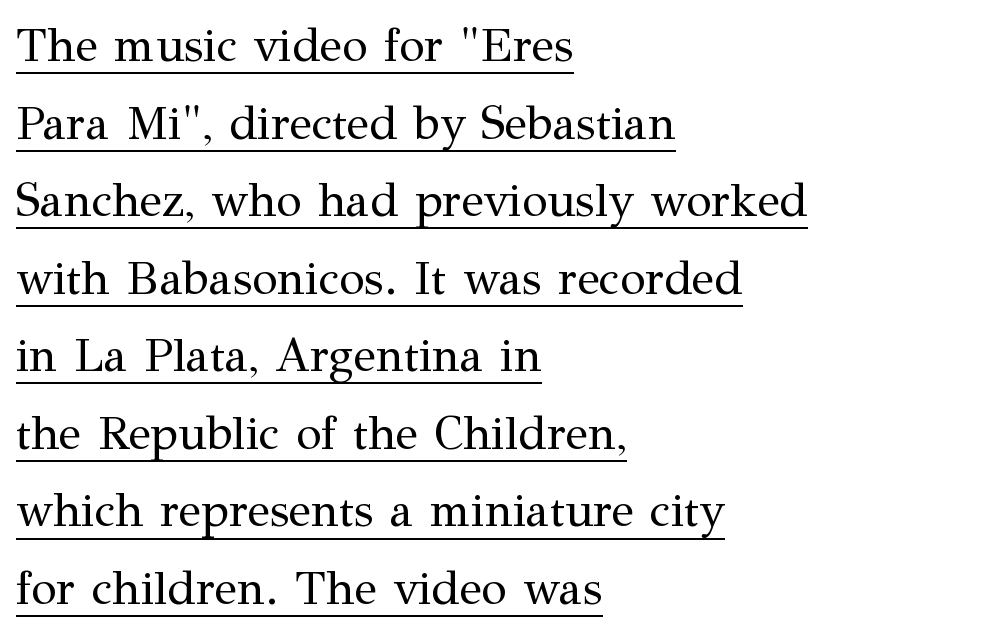
The image shows 47 px regular-weight serif type, upright; set left-aligned, normal line spacing (1.65x), normal letter spacing, underlined; medium stroke contrast and a medium x-height.
